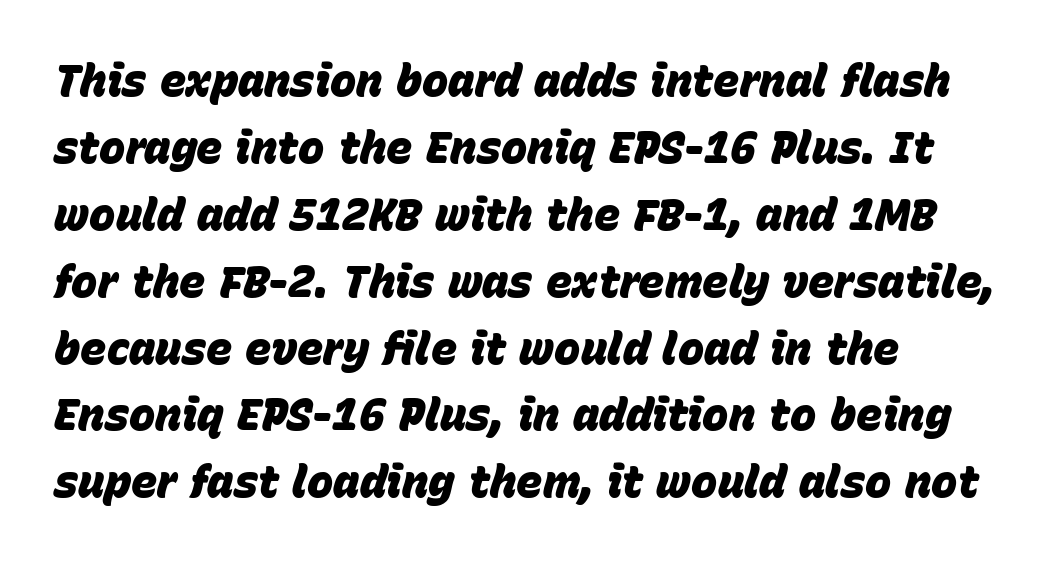
Q: Is the text bold? A: Yes.
Q: Is the text italic (slanted)? A: Yes, it leans right by about 15 degrees.
Q: Is the text underlined? A: No.
Q: How is the paragraph aligned? A: Left-aligned.
Q: Is the spacing between letters normal or unusually wide? A: Normal.
Q: Is the spacing between lines tight, normal or loose? A: Normal.
Q: Width (condensed, normal, or wide)? A: Normal.
Q: Stroke contrast? A: Low.
Q: x-height? A: Large.
Q: Monospaced? A: No.
